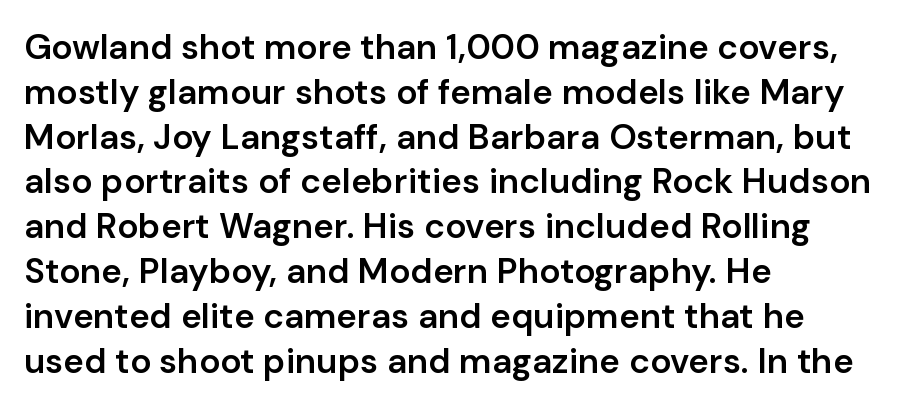
{"serif": "no", "italic": "no", "bold": "semi", "weight": "semibold", "width": "normal", "stroke_contrast": "low", "x_height": "medium", "monospaced": "no", "underline": "no", "align": "left", "line_spacing": "normal", "line_spacing_ratio": 1.28, "letter_spacing": "normal", "letter_spacing_em": 0.0, "glyph_px": 35}
